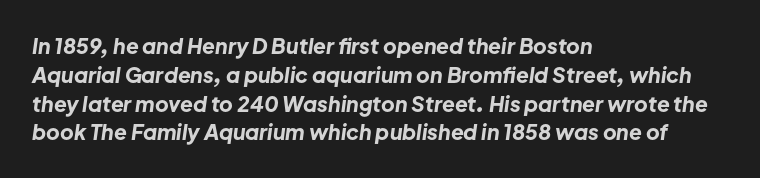
Q: Is the text bold? A: Yes.
Q: Is the text italic (slanted)? A: Yes, it leans right by about 8 degrees.
Q: Is the text underlined? A: No.
Q: How is the paragraph aligned? A: Left-aligned.
Q: Is the spacing between letters normal or unusually wide? A: Normal.
Q: Is the spacing between lines tight, normal or loose? A: Normal.
